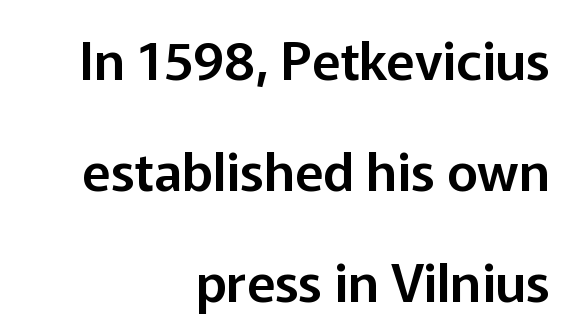
The image shows 53 px sans-serif type, upright; set right-aligned, loose line spacing (2.09x), normal letter spacing, not underlined; low stroke contrast and a medium x-height.
